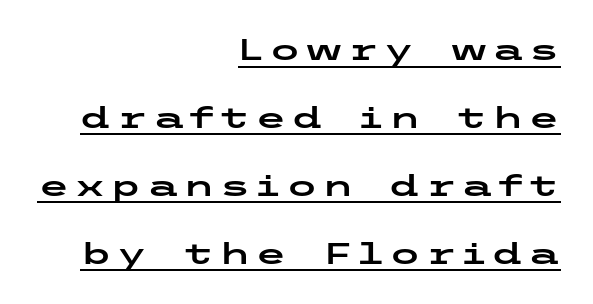
The image shows 29 px wide sans-serif type, upright; set right-aligned, loose line spacing (2.34x), underlined; low stroke contrast and a medium x-height.
